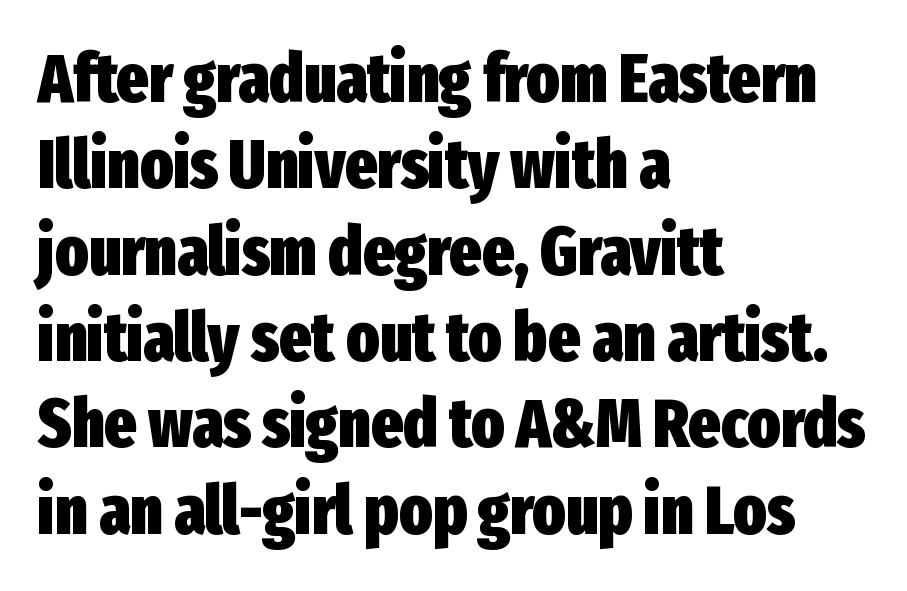
The image shows 68 px heavy, condensed sans-serif type, upright; set left-aligned, normal line spacing (1.27x), normal letter spacing, not underlined; low stroke contrast and a medium x-height.
